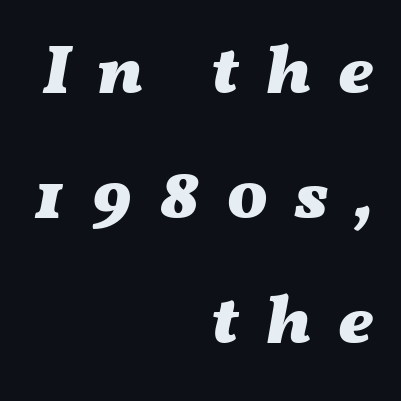
The image shows 69 px heavy, wide type, italic (leaning right); set right-aligned, line spacing 1.81x, unusually wide letter spacing (+0.39 em), not underlined; medium stroke contrast and a medium x-height.
